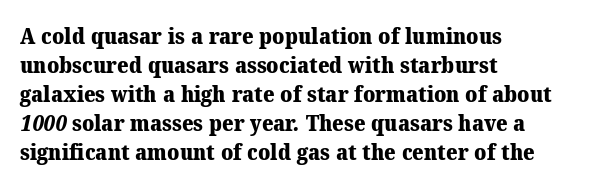
All the whitespace from short lines collects on the right. Honestly, the letter spacing is just normal — you wouldn't notice it. Strokes here are thick enough to call this a true bold. Evenly set lines give the paragraph a standard silhouette. The space beneath each line is pristine and unruled.
